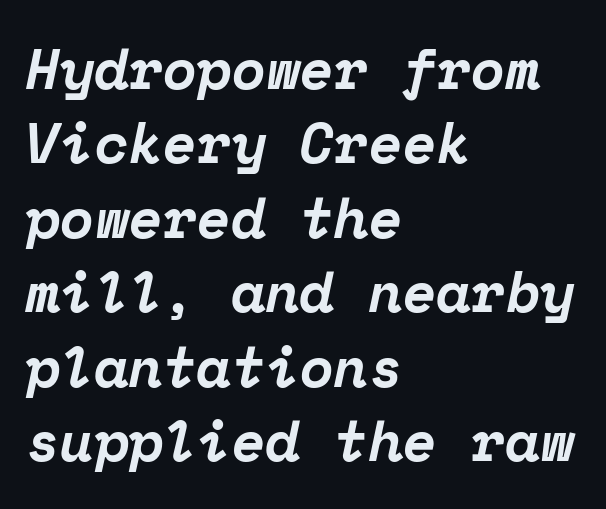
The image shows 56 px bold serif type, italic (leaning right), monospaced; set left-aligned, normal line spacing (1.33x), normal letter spacing, not underlined; low stroke contrast and a medium x-height.
